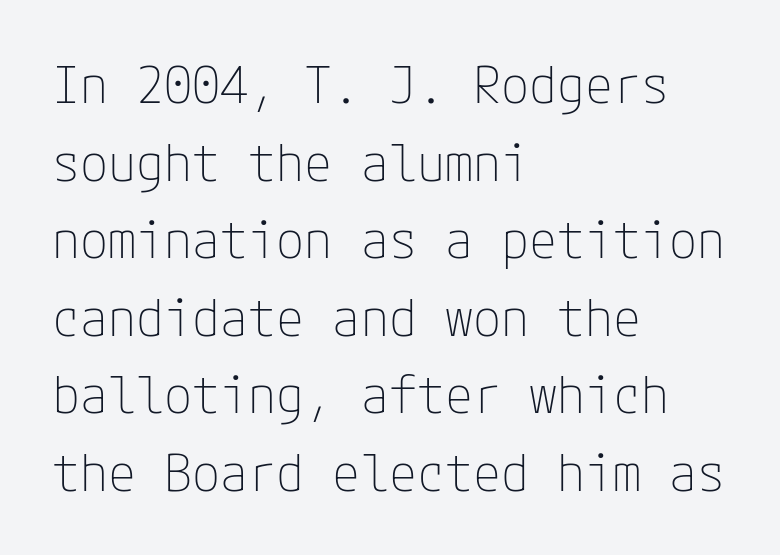
Q: Is the text bold? A: No.
Q: Is the text italic (slanted)? A: No, it is upright.
Q: Is the typeface a serif or a sans-serif typeface? A: Sans-serif.
Q: Is the text underlined? A: No.
Q: How is the paragraph aligned? A: Left-aligned.
Q: Is the spacing between letters normal or unusually wide? A: Normal.
Q: Is the spacing between lines tight, normal or loose? A: Normal.
Q: Width (condensed, normal, or wide)? A: Normal.
Q: Stroke contrast? A: Low.
Q: x-height? A: Medium.
